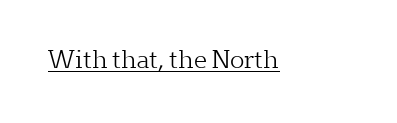
The image shows 24 px text type, upright; set normal letter spacing, underlined.
